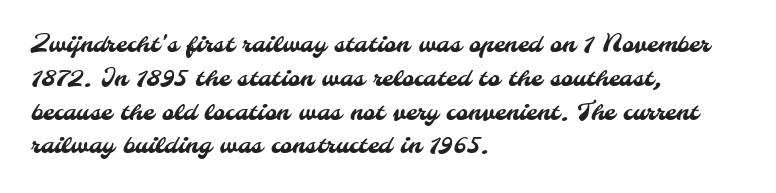
These lines are set flush left with a ragged right edge. The baseline area is clear. If you measured baseline to baseline, you'd find a middling distance. Observe the ordinary spacing: letters are neighbours, not strangers.
